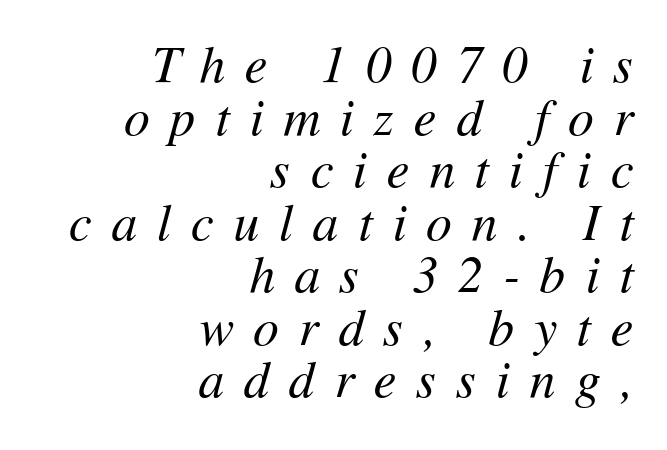
The image shows 51 px regular-weight type, italic (leaning right); set right-aligned, tight line spacing (1.03x), unusually wide letter spacing (+0.39 em), not underlined; medium stroke contrast and a medium x-height.
